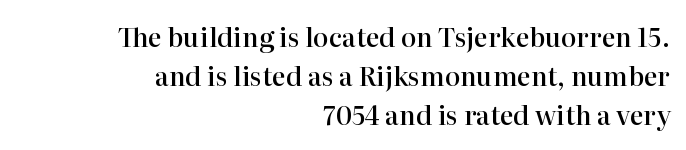
{"italic": "no", "bold": "semi", "underline": "no", "align": "right", "line_spacing": "normal", "line_spacing_ratio": 1.5, "letter_spacing": "normal", "letter_spacing_em": 0.0, "glyph_px": 26}
